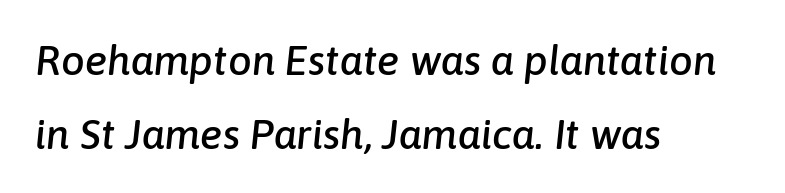
The image shows 42 px text type, italic (leaning right); set left-aligned, line spacing 1.76x, normal letter spacing, not underlined; low stroke contrast and a medium x-height.
